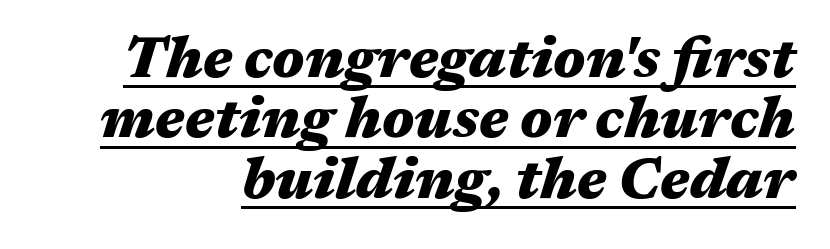
{"italic": "yes", "lean": "right", "slant_degrees": 17, "bold": "yes", "weight": "heavy", "width": "wide", "stroke_contrast": "medium", "x_height": "medium", "monospaced": "no", "underline": "yes", "align": "right", "line_spacing": "tight", "line_spacing_ratio": 1.06, "letter_spacing": "normal", "letter_spacing_em": 0.0, "glyph_px": 57}
